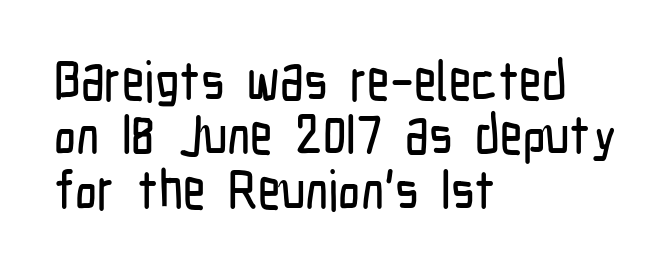
Q: Is the text italic (slanted)? A: No, it is upright.
Q: Is the typeface a serif or a sans-serif typeface? A: Sans-serif.
Q: Is the text underlined? A: No.
Q: How is the paragraph aligned? A: Left-aligned.
Q: Is the spacing between letters normal or unusually wide? A: Normal.
Q: Is the spacing between lines tight, normal or loose? A: Tight.
Q: Width (condensed, normal, or wide)? A: Condensed.
Q: Stroke contrast? A: Low.
Q: x-height? A: Medium.
Q: Monospaced? A: No.
